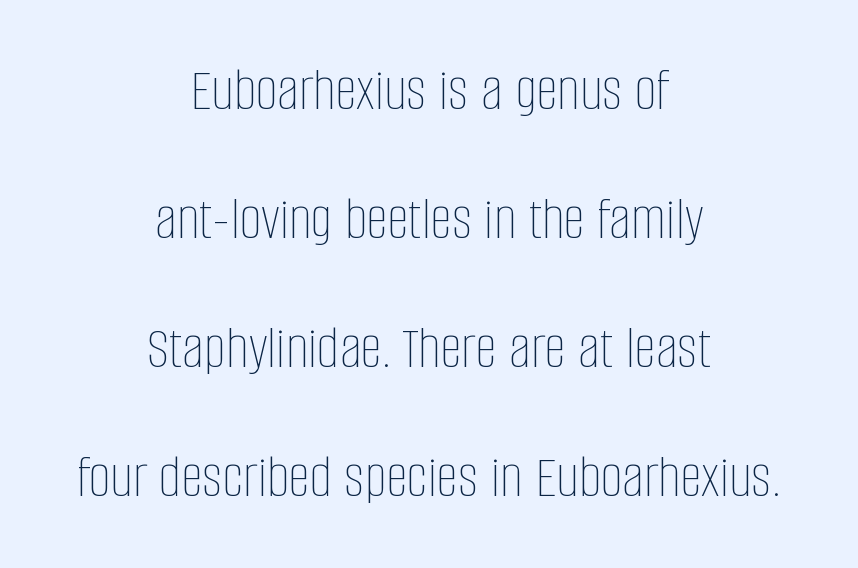
{"italic": "no", "bold": "no", "weight": "thin", "width": "condensed", "stroke_contrast": "low", "x_height": "large", "monospaced": "no", "underline": "no", "align": "center", "line_spacing": "loose", "line_spacing_ratio": 2.08, "letter_spacing": "normal", "letter_spacing_em": 0.0, "glyph_px": 62}
